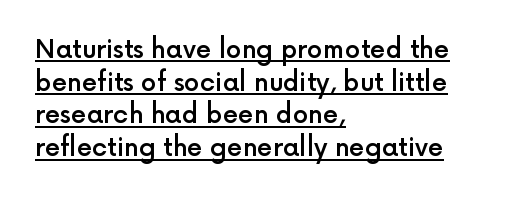
Heft: intermediate — a semibold. Letter spacing: default. This is roman type, the default non-slanted kind. Check the space under the baseline: a stroke is drawn there. Reading down the column, the eye jumps a familiar distance to each next line.
